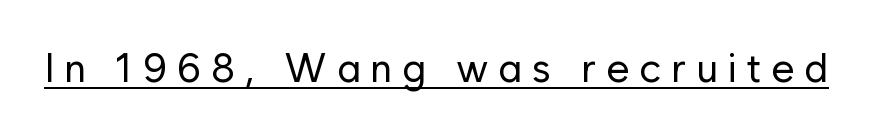
Q: Is the text bold? A: No.
Q: Is the text italic (slanted)? A: No, it is upright.
Q: Is the typeface a serif or a sans-serif typeface? A: Sans-serif.
Q: Is the text underlined? A: Yes.
Q: Is the spacing between letters normal or unusually wide? A: Unusually wide.
Q: Width (condensed, normal, or wide)? A: Normal.
Q: Stroke contrast? A: Low.
Q: x-height? A: Medium.
Q: Monospaced? A: No.
